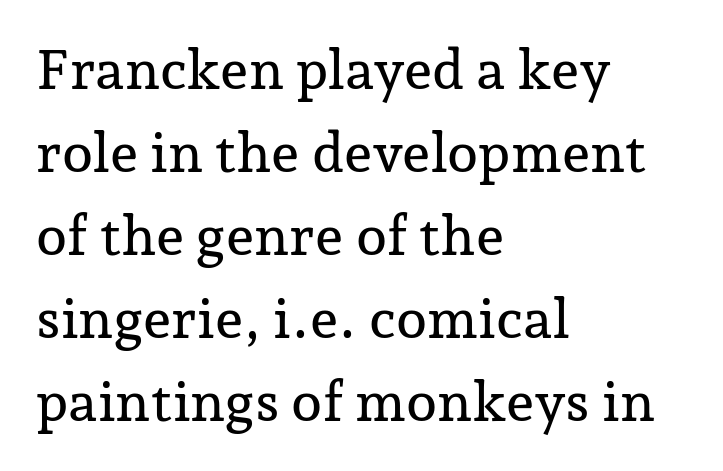
Q: Is the text italic (slanted)? A: No, it is upright.
Q: Is the typeface a serif or a sans-serif typeface? A: Serif.
Q: Is the text underlined? A: No.
Q: How is the paragraph aligned? A: Left-aligned.
Q: Is the spacing between letters normal or unusually wide? A: Normal.
Q: Is the spacing between lines tight, normal or loose? A: Normal.
Q: Width (condensed, normal, or wide)? A: Normal.
Q: Stroke contrast? A: Low.
Q: x-height? A: Medium.
Q: Monospaced? A: No.
